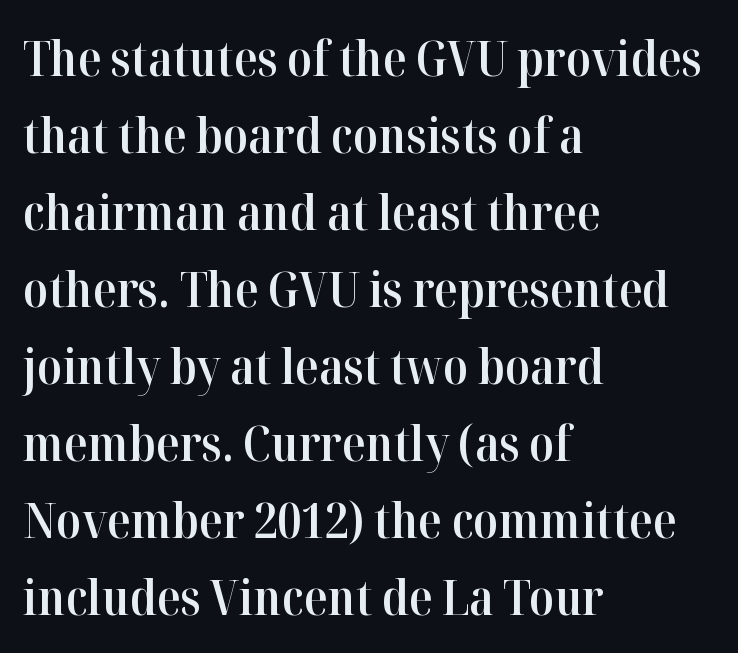
{"serif": "yes", "italic": "no", "bold": "semi", "weight": "semibold", "width": "normal", "stroke_contrast": "high", "x_height": "medium", "monospaced": "no", "underline": "no", "align": "left", "line_spacing": "normal", "line_spacing_ratio": 1.57, "letter_spacing": "normal", "letter_spacing_em": 0.0, "glyph_px": 49}
